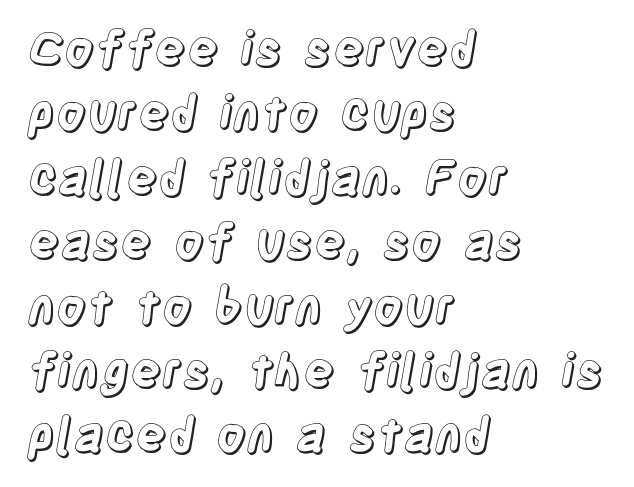
{"width": "condensed", "x_height": "large", "monospaced": "no", "underline": "no", "align": "left", "line_spacing": "normal", "line_spacing_ratio": 1.37, "letter_spacing": "normal", "letter_spacing_em": 0.0, "glyph_px": 47}
